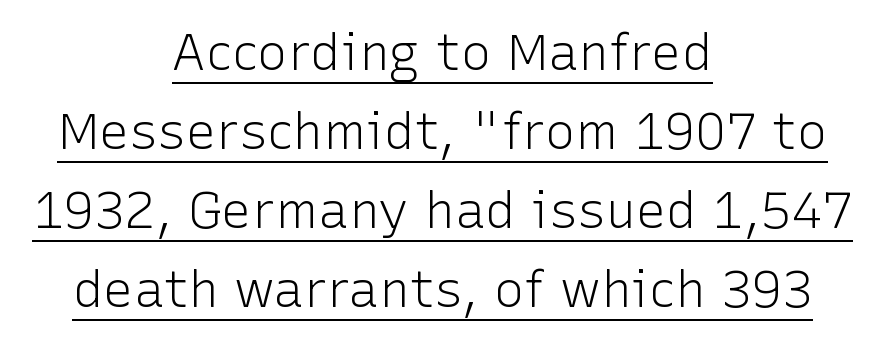
The image shows 51 px light sans-serif type, upright; set centered, normal line spacing (1.55x), normal letter spacing, underlined; low stroke contrast and a medium x-height.
